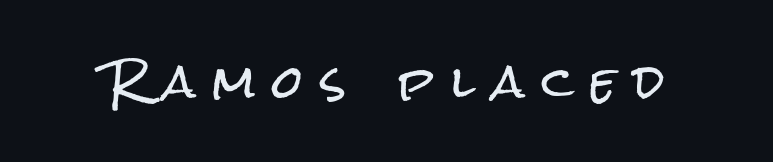
Is this a fixed-width face? No — the glyphs have proportional, varying widths. The passage shown is typeset with a sans-serif family. Underlining? Definitely not there. Style check: upright. What stands out about the letter spacing? Its width — letters are far apart.
